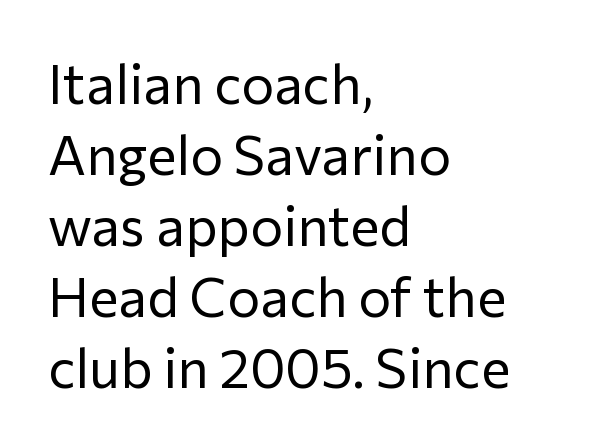
The image shows 55 px regular-weight sans-serif type, upright; set left-aligned, normal line spacing (1.29x), normal letter spacing, not underlined; low stroke contrast and a medium x-height.
